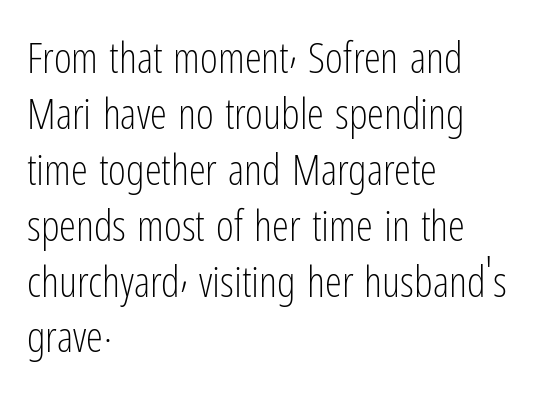
The image shows 43 px light, condensed sans-serif type, upright; set left-aligned, normal line spacing (1.3x), normal letter spacing, not underlined; low stroke contrast and a medium x-height.
